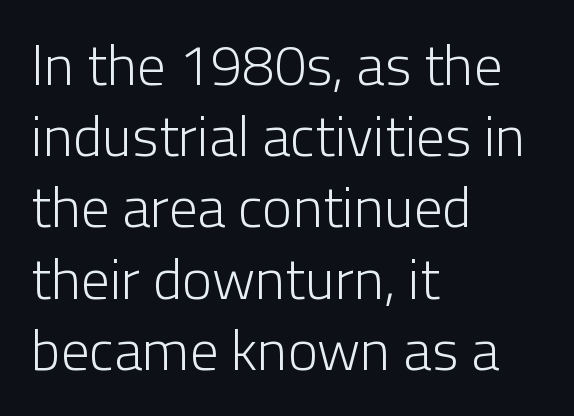
The rendering keeps characters at their native spacing. The letterforms sit at book weight or below. Varying glyph widths throughout — classic text-font behaviour. The string is rendered with underlining switched off. Every character sits straight up, as roman type does.
